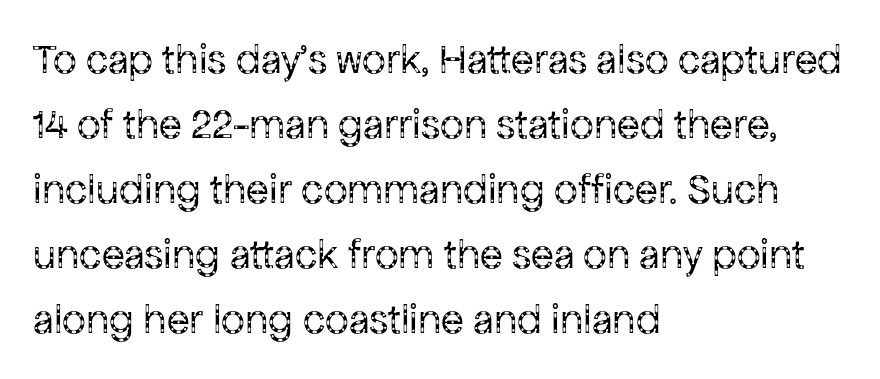
Q: Is the text bold? A: No.
Q: Is the text italic (slanted)? A: No, it is upright.
Q: Is the typeface a serif or a sans-serif typeface? A: Sans-serif.
Q: Is the text underlined? A: No.
Q: How is the paragraph aligned? A: Left-aligned.
Q: Is the spacing between letters normal or unusually wide? A: Normal.
Q: Is the spacing between lines tight, normal or loose? A: Normal.
Q: Width (condensed, normal, or wide)? A: Normal.
Q: Stroke contrast? A: Low.
Q: x-height? A: Medium.
Q: Monospaced? A: No.
